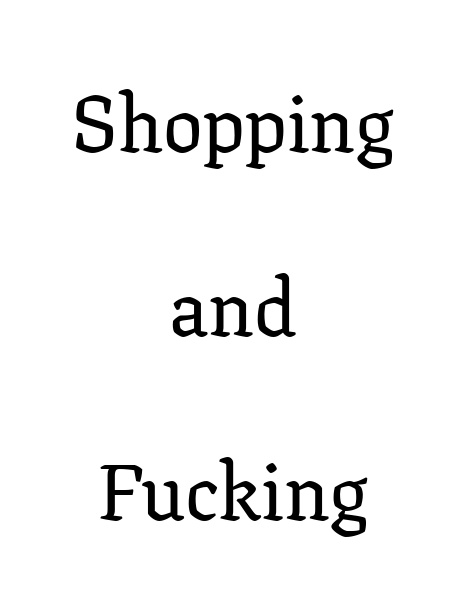
Notice the wide empty band between every row — that's loose leading. Type without underlining. These lines were composed using upright roman letters. The typesetter chose a symmetrical, centered arrangement here. Compared with typical body copy, the letter spacing here is the same.
